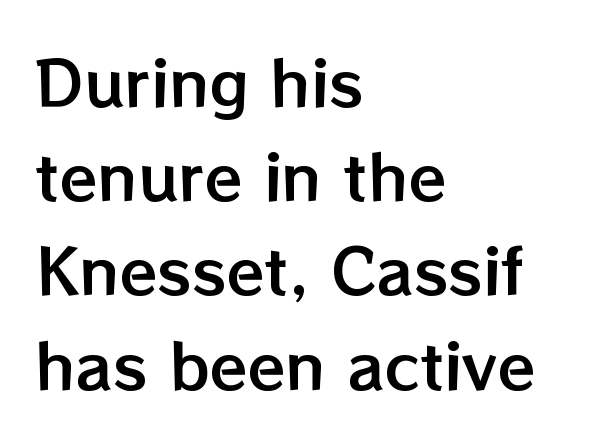
This sample has the flowing, uneven cadence of proportional lettering. Reading down the column, the eye jumps a familiar distance to each next line. Is the letter spacing exaggerated? No — it looks like the ordinary default. Teacher's note: observe the even left margin — that is flush-left alignment. Lines of text with bare space underneath.
